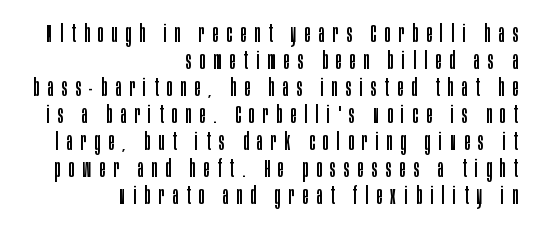
Someone cranked the tracking dial way up on this one. Clear beneath every line of the passage. Each new line begins almost immediately beneath the previous one. This sample is right-justified, so line beginnings fall wherever the words allow.
